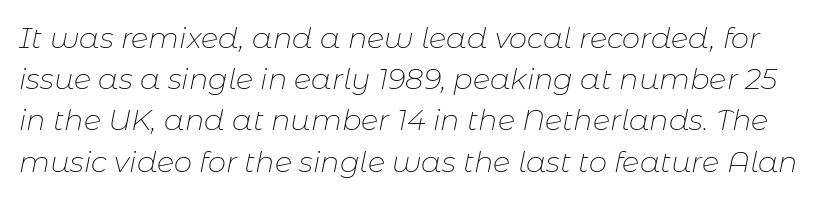
Think of a printed novel: that variable character pitch is what you see here. Students, observe: this is what conventionally led text looks like. Observe the lean: these are italic letterforms. The cut favours lightness, reaching ordinary text weight at its darkest. Tracking value appears to be zero — textbook default spacing.
